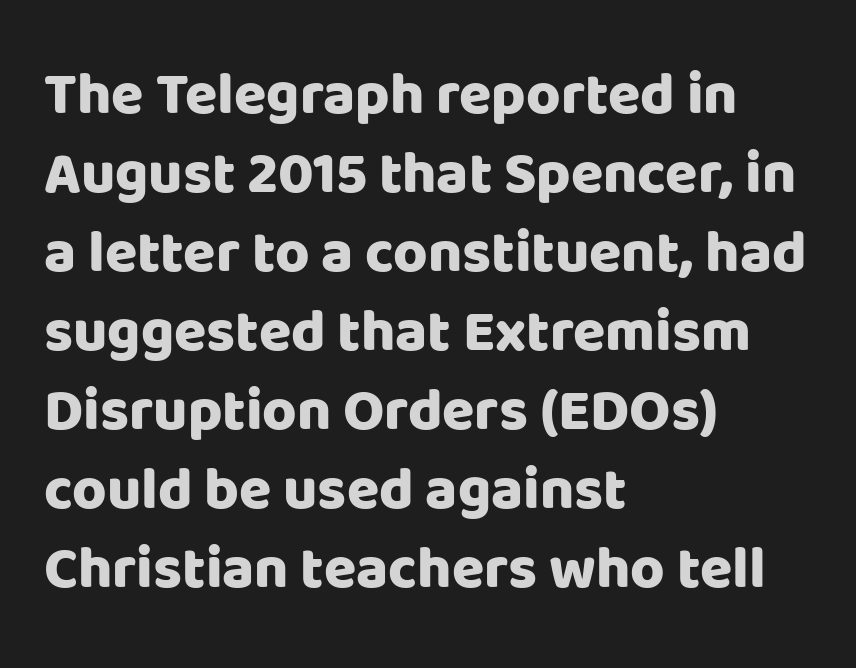
Q: Is the text bold? A: Yes.
Q: Is the text italic (slanted)? A: No, it is upright.
Q: Is the typeface a serif or a sans-serif typeface? A: Sans-serif.
Q: Is the text underlined? A: No.
Q: How is the paragraph aligned? A: Left-aligned.
Q: Is the spacing between letters normal or unusually wide? A: Normal.
Q: Is the spacing between lines tight, normal or loose? A: Normal.
Q: Width (condensed, normal, or wide)? A: Normal.
Q: Stroke contrast? A: Low.
Q: x-height? A: Large.
Q: Monospaced? A: No.
